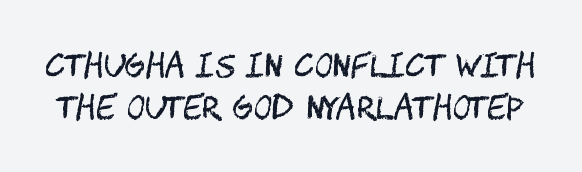
The image shows 31 px regular-weight, condensed sans-serif type, upright; set normal line spacing (1.37x), normal letter spacing, not underlined; medium stroke contrast and a large x-height.
